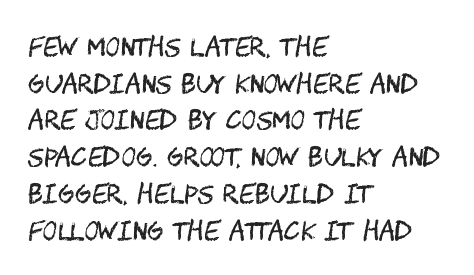
{"italic": "no", "bold": "no", "underline": "no", "align": "left", "line_spacing": "normal", "line_spacing_ratio": 1.47, "letter_spacing": "normal", "letter_spacing_em": 0.0, "glyph_px": 25}
